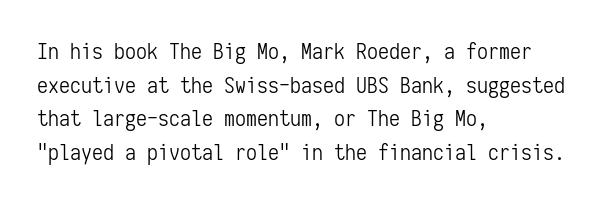
Q: Is the text bold? A: No.
Q: Is the text italic (slanted)? A: No, it is upright.
Q: Is the text underlined? A: No.
Q: How is the paragraph aligned? A: Left-aligned.
Q: Is the spacing between letters normal or unusually wide? A: Normal.
Q: Is the spacing between lines tight, normal or loose? A: Normal.
